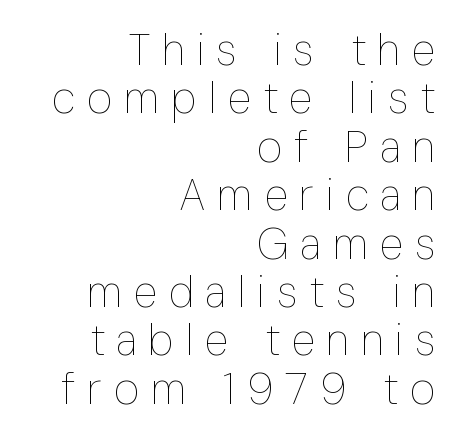
The image shows 44 px thin, condensed type, upright; set right-aligned, tight line spacing (1.1x), unusually wide letter spacing (+0.27 em), not underlined; low stroke contrast and a medium x-height.
